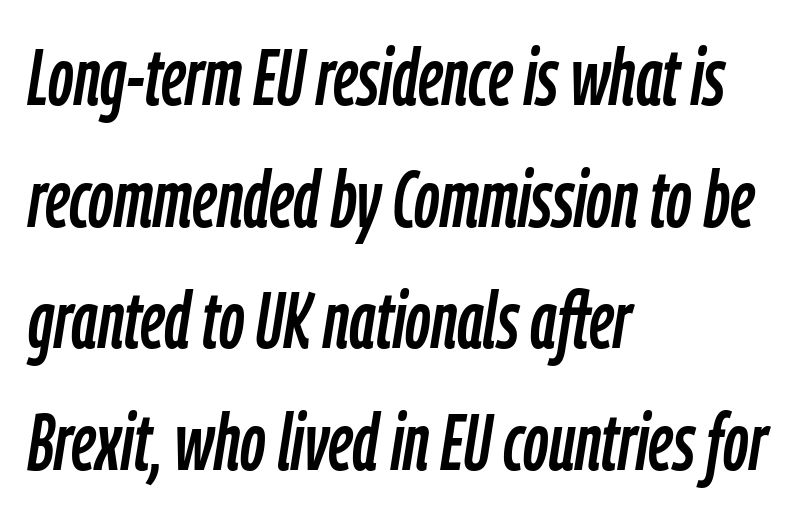
Layout note: lines flush left. Check the space under the baseline: it is left empty. The letters advance in unequal steps, a hallmark of proportional type. Here the glyphs are tracked normally, forming tight word shapes.
